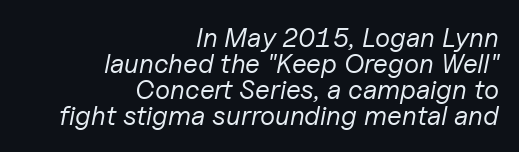
Tall strokes in this sample are angled rather than plumb. Lines of text with bare space underneath. The passage shown stacks its lines with hardly any gap. Inter-character spacing is left at the font's built-in metrics.
